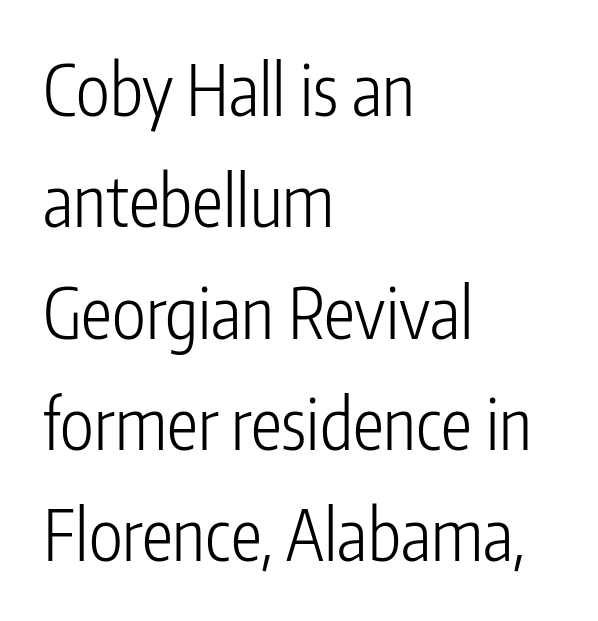
The image shows 70 px light, condensed sans-serif type, upright; set left-aligned, normal line spacing (1.59x), normal letter spacing, not underlined; low stroke contrast and a medium x-height.
